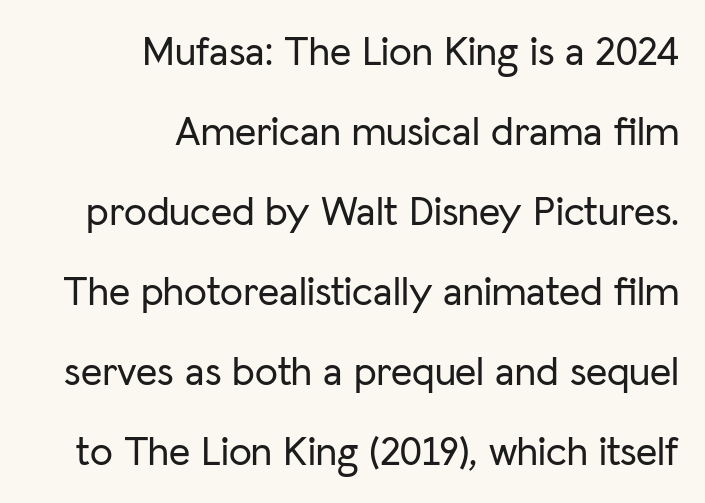
{"serif": "no", "italic": "no", "width": "normal", "stroke_contrast": "low", "x_height": "medium", "monospaced": "no", "underline": "no", "align": "right", "line_spacing": "loose", "line_spacing_ratio": 1.95, "letter_spacing": "normal", "letter_spacing_em": 0.0, "glyph_px": 41}
